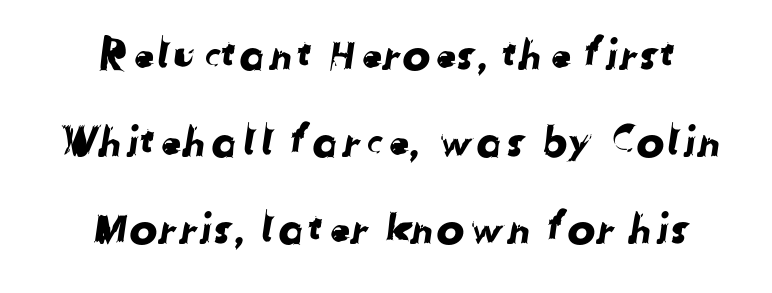
{"serif": "no", "width": "normal", "stroke_contrast": "low", "x_height": "medium", "monospaced": "no", "underline": "no", "line_spacing": "loose", "line_spacing_ratio": 2.07, "letter_spacing": "normal", "letter_spacing_em": 0.0, "glyph_px": 42}
